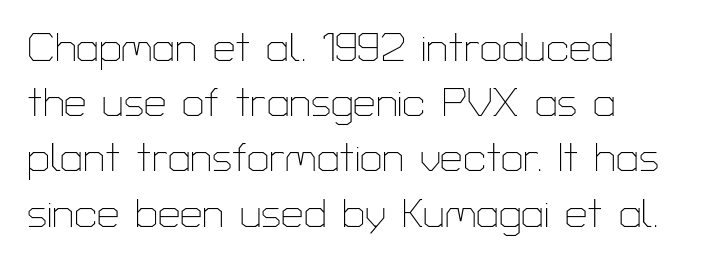
Q: Is the text bold? A: No.
Q: Is the text italic (slanted)? A: No, it is upright.
Q: Is the typeface a serif or a sans-serif typeface? A: Sans-serif.
Q: Is the text underlined? A: No.
Q: How is the paragraph aligned? A: Left-aligned.
Q: Is the spacing between letters normal or unusually wide? A: Normal.
Q: Is the spacing between lines tight, normal or loose? A: Normal.
Q: Width (condensed, normal, or wide)? A: Normal.
Q: Stroke contrast? A: Low.
Q: x-height? A: Medium.
Q: Monospaced? A: No.
